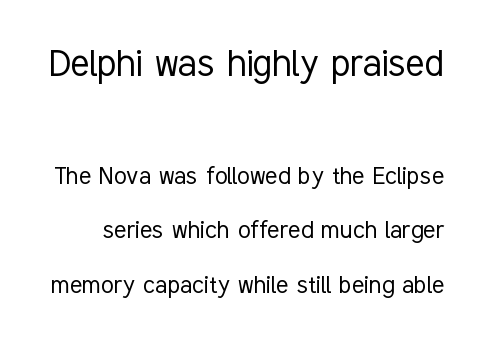
This is the regular roman posture of the typeface. I'd call this a sans setting — the letters go barefoot. The letters sit at their default tracking, neither squeezed nor spread. Is the type heavy? It reads as light-to-regular instead. Honestly, there is no underline to notice here at all. Of the two passages, the one on top uses the larger point size.
